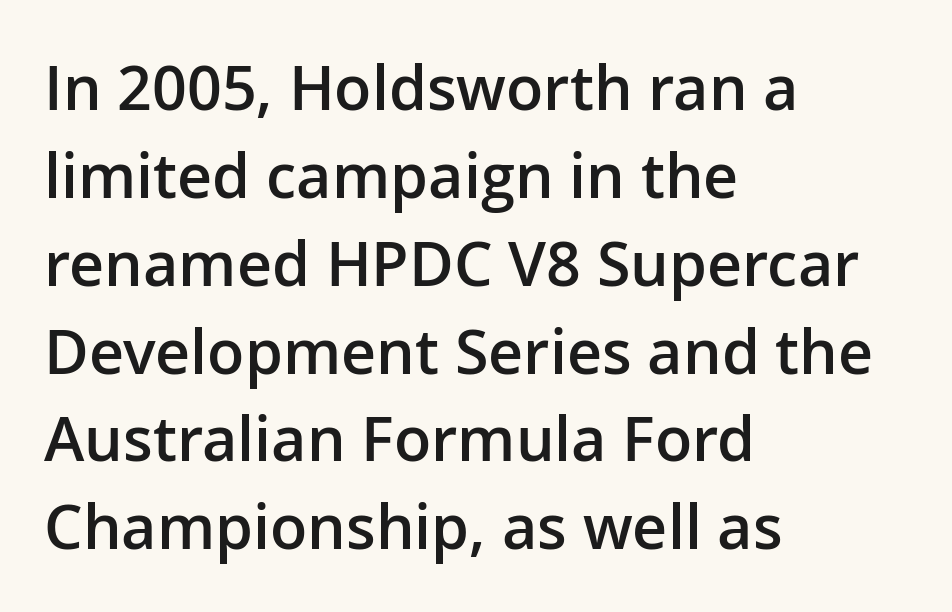
The setting favours the left margin, as ordinary paragraphs usually do. Each letter keeps its own natural width here, so spacing adapts to shape. Regarding leading, the lines here are spaced in the standard way. The font family rendered here belongs to the sans-serif group. Characters follow at the spacing the type designer built in. The letters stand upright; this is a roman face.
